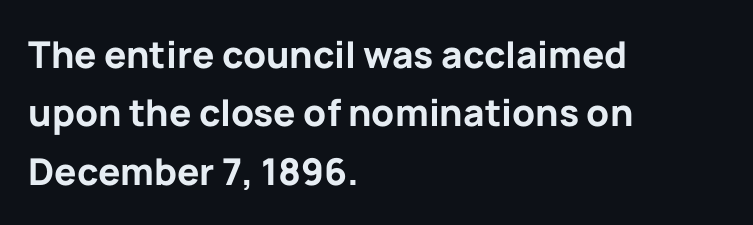
{"serif": "no", "italic": "no", "bold": "yes", "weight": "bold", "width": "normal", "stroke_contrast": "low", "x_height": "medium", "monospaced": "no", "underline": "no", "align": "left", "line_spacing": "normal", "line_spacing_ratio": 1.58, "letter_spacing": "normal", "letter_spacing_em": 0.0, "glyph_px": 37}
